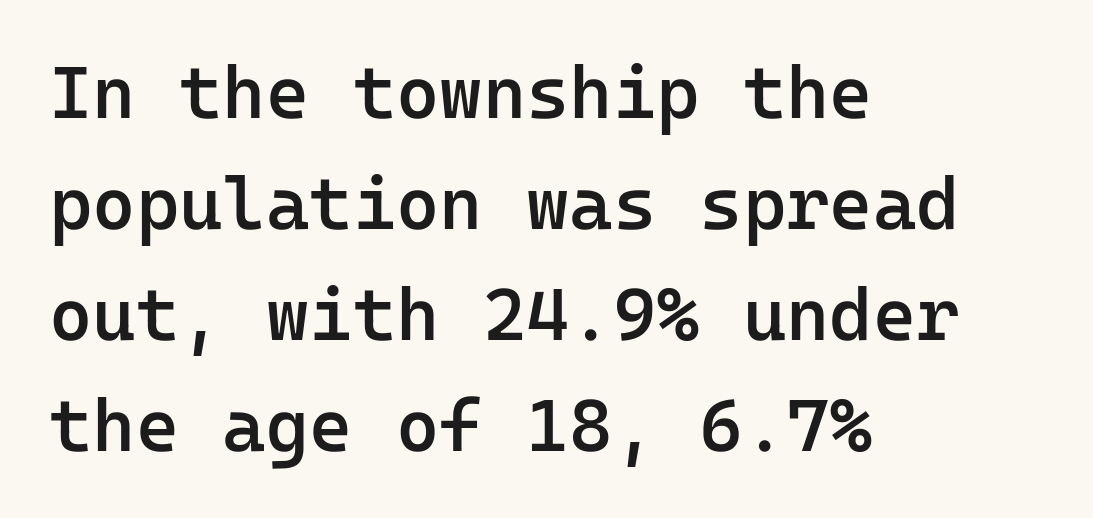
{"serif": "no", "italic": "no", "bold": "semi", "weight": "semibold", "width": "normal", "stroke_contrast": "low", "x_height": "medium", "monospaced": "yes", "underline": "no", "align": "left", "line_spacing": "normal", "line_spacing_ratio": 1.5, "letter_spacing": "normal", "letter_spacing_em": 0.0, "glyph_px": 74}
